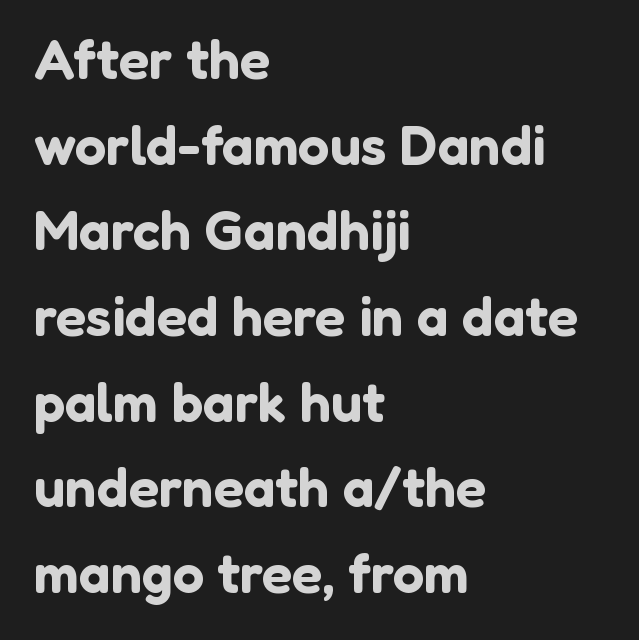
Q: Is the text italic (slanted)? A: No, it is upright.
Q: Is the typeface a serif or a sans-serif typeface? A: Sans-serif.
Q: Is the text underlined? A: No.
Q: How is the paragraph aligned? A: Left-aligned.
Q: Is the spacing between letters normal or unusually wide? A: Normal.
Q: Is the spacing between lines tight, normal or loose? A: Normal.
Q: Width (condensed, normal, or wide)? A: Normal.
Q: Stroke contrast? A: Low.
Q: x-height? A: Medium.
Q: Monospaced? A: No.
